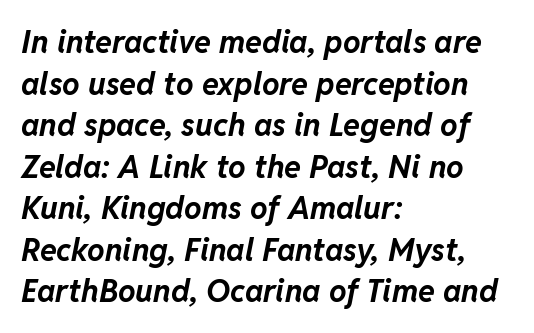
Q: Is the text bold? A: Yes.
Q: Is the text italic (slanted)? A: Yes, it leans right by about 11 degrees.
Q: Is the text underlined? A: No.
Q: How is the paragraph aligned? A: Left-aligned.
Q: Is the spacing between letters normal or unusually wide? A: Normal.
Q: Is the spacing between lines tight, normal or loose? A: Normal.
Q: Width (condensed, normal, or wide)? A: Normal.
Q: Stroke contrast? A: Low.
Q: x-height? A: Medium.
Q: Monospaced? A: No.
